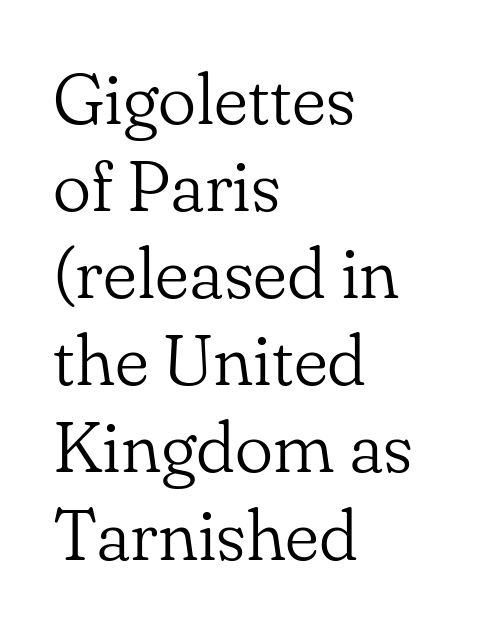
{"serif": "yes", "italic": "no", "bold": "no", "weight": "light", "width": "normal", "stroke_contrast": "low", "x_height": "small", "monospaced": "no", "underline": "no", "align": "left", "line_spacing_ratio": 1.21, "letter_spacing": "normal", "letter_spacing_em": 0.0, "glyph_px": 72}
